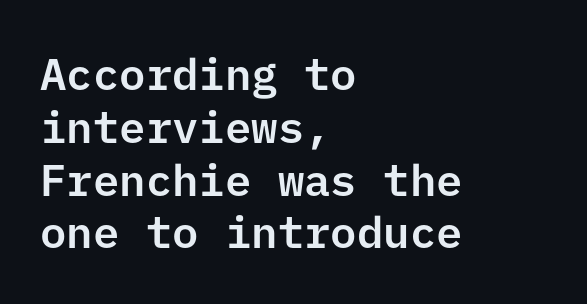
The image shows 44 px sans-serif type, upright; set left-aligned, line spacing 1.2x, normal letter spacing, not underlined; low stroke contrast and a medium x-height.
